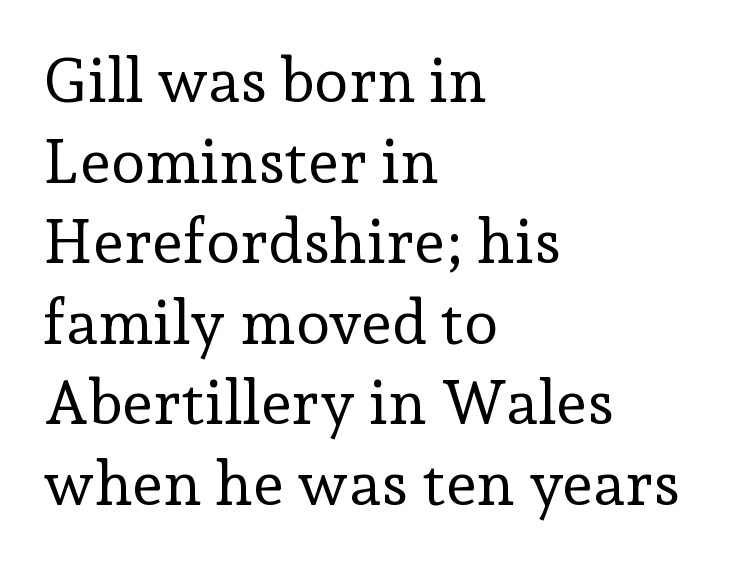
The image shows 62 px regular-weight serif type, upright; set left-aligned, normal line spacing (1.3x), normal letter spacing, not underlined; low stroke contrast and a medium x-height.
